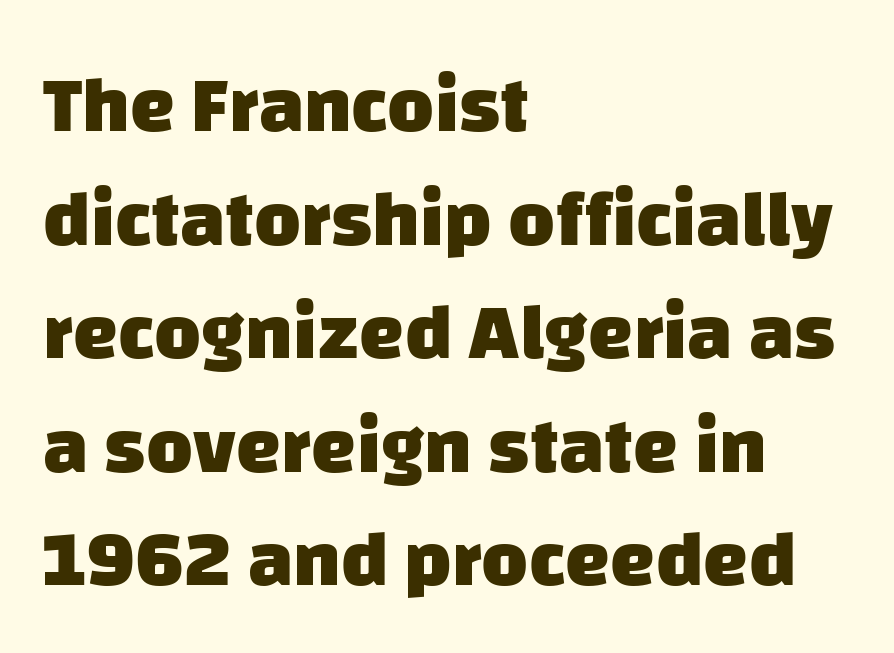
Q: Is the text bold? A: Yes.
Q: Is the typeface a serif or a sans-serif typeface? A: Sans-serif.
Q: Is the text underlined? A: No.
Q: How is the paragraph aligned? A: Left-aligned.
Q: Is the spacing between letters normal or unusually wide? A: Normal.
Q: Is the spacing between lines tight, normal or loose? A: Normal.
Q: Width (condensed, normal, or wide)? A: Normal.
Q: Stroke contrast? A: Low.
Q: x-height? A: Large.
Q: Monospaced? A: No.
